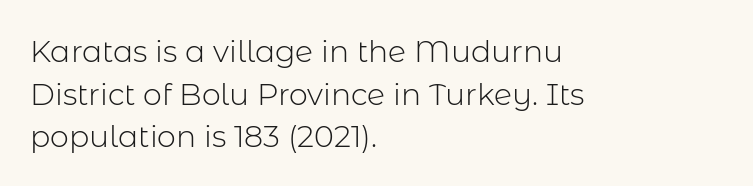
Unlike italic type, these characters show no tilt at all. Reading down the block, your eye returns to a fixed left position each line. The horizontal fit of the characters is conventional and even. Character widths vary here, with narrow letters taking less room than wide ones.
